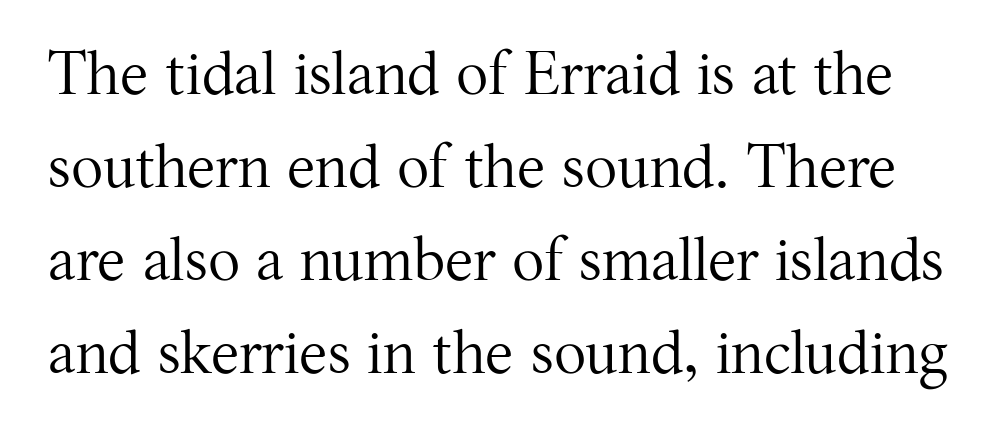
Notice how descenders clear the ascenders below comfortably — that's standard leading. A light-to-regular cut is what we see here. Descender tails drop into unmarked territory. The rendering keeps characters at their native spacing. Does the lettering tilt? It doesn't — this is upright. The letters carry serifs — small finishing strokes at the ends of their stems.
